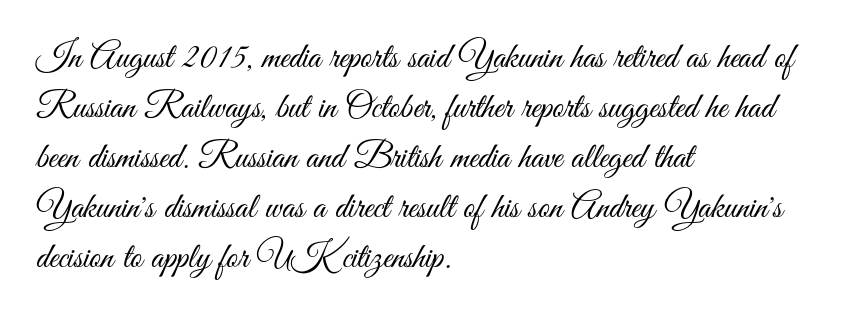
Caption: multi-line text, flush left, ragged right. Default kerning and tracking; the words read as compact shapes. Descenders are the only things crossing below the line. Is this a fixed-width face? No — the glyphs have proportional, varying widths.
